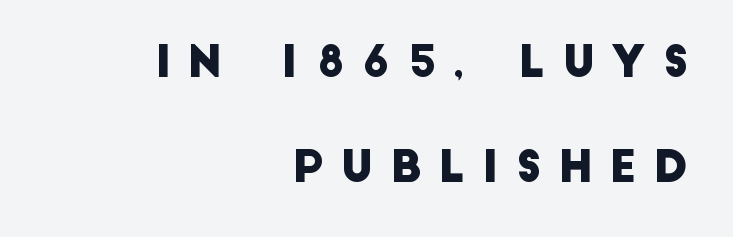
Proportional: the letters do not fall into vertical columns. This sample uses expanded letter spacing, leaving extra air between glyphs. This is sans-serif lettering, the kind often seen on screens and signage. Beneath every word, the page is bare. One-word summary of the alignment: right. Widely set lines give the paragraph a tall, airy silhouette.
